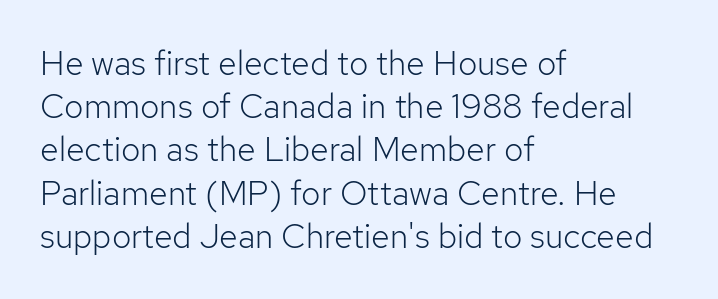
{"serif": "no", "italic": "no", "bold": "no", "weight": "light", "width": "normal", "stroke_contrast": "low", "x_height": "medium", "monospaced": "no", "underline": "no", "align": "left", "line_spacing": "normal", "line_spacing_ratio": 1.27, "letter_spacing": "normal", "letter_spacing_em": 0.0, "glyph_px": 34}
